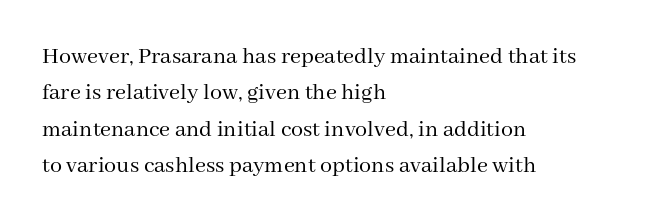
The foot of each line stays bare and open. These lines stack with their left ends in a neat column. Italic: no, the glyphs are upright roman. These lines sit exactly where default settings would place them.
